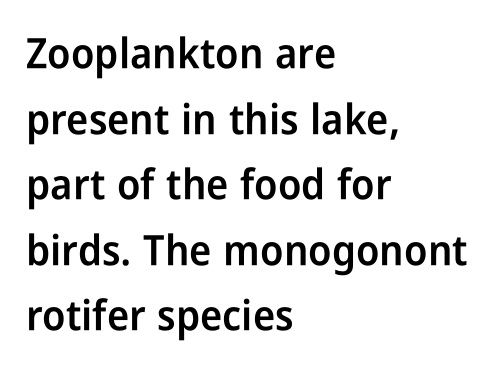
Q: Is the text bold? A: Semi-bold.
Q: Is the text italic (slanted)? A: No, it is upright.
Q: Is the typeface a serif or a sans-serif typeface? A: Sans-serif.
Q: Is the text underlined? A: No.
Q: How is the paragraph aligned? A: Left-aligned.
Q: Is the spacing between letters normal or unusually wide? A: Normal.
Q: Is the spacing between lines tight, normal or loose? A: Normal.
Q: Width (condensed, normal, or wide)? A: Condensed.
Q: Stroke contrast? A: Low.
Q: x-height? A: Medium.
Q: Monospaced? A: No.
